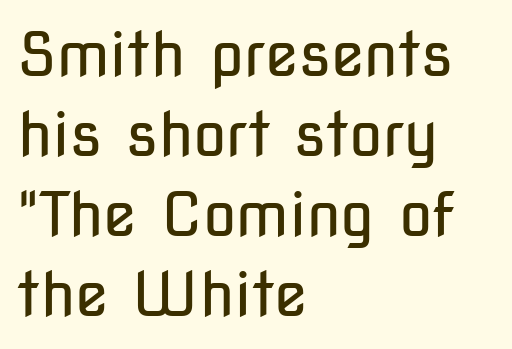
{"serif": "no", "italic": "no", "bold": "no", "weight": "regular", "width": "condensed", "stroke_contrast": "low", "x_height": "medium", "monospaced": "no", "underline": "no", "align": "left", "line_spacing": "normal", "line_spacing_ratio": 1.31, "letter_spacing": "normal", "letter_spacing_em": 0.0, "glyph_px": 61}
